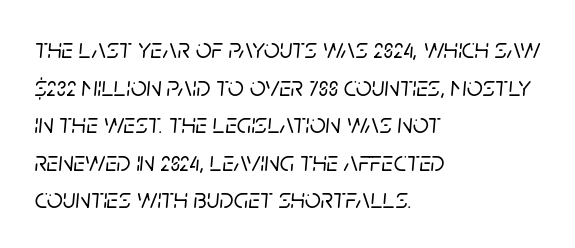
The lines sit at an ordinary, default distance from one another. The text block is weighted toward the left margin, trailing off unevenly rightward. Spacing verdict: proportional, widths tailored to each character. It's the slanting kind of type.
